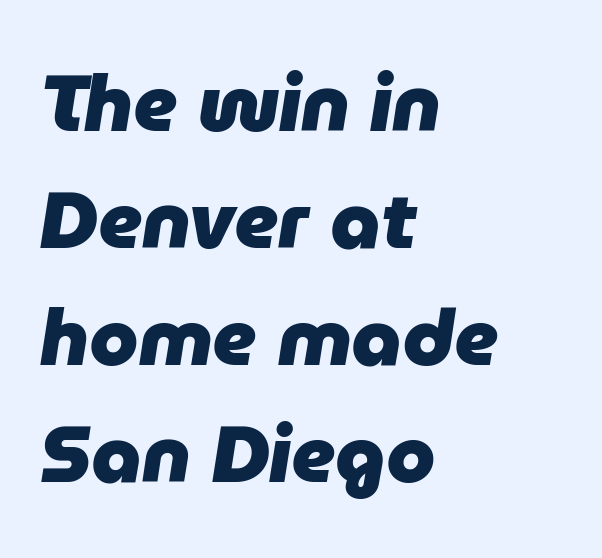
The image shows 79 px heavy type, italic (leaning right); set left-aligned, normal line spacing (1.48x), normal letter spacing, not underlined; low stroke contrast and a medium x-height.
